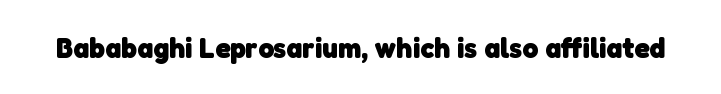
{"serif": "no", "bold": "yes", "weight": "heavy", "width": "normal", "stroke_contrast": "low", "x_height": "medium", "monospaced": "no", "underline": "no", "letter_spacing": "normal", "letter_spacing_em": 0.0, "glyph_px": 30}
